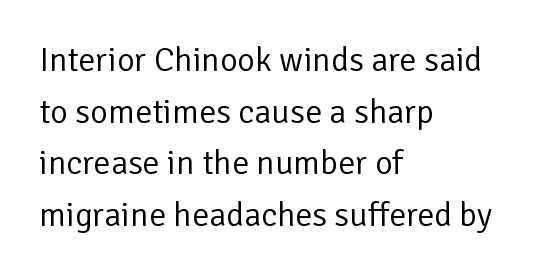
The typesetting does not lean heavy: it is not bold. Teacher's note: observe the even left margin — that is flush-left alignment. Posture: upright roman. Varying glyph widths throughout — classic text-font behaviour.
